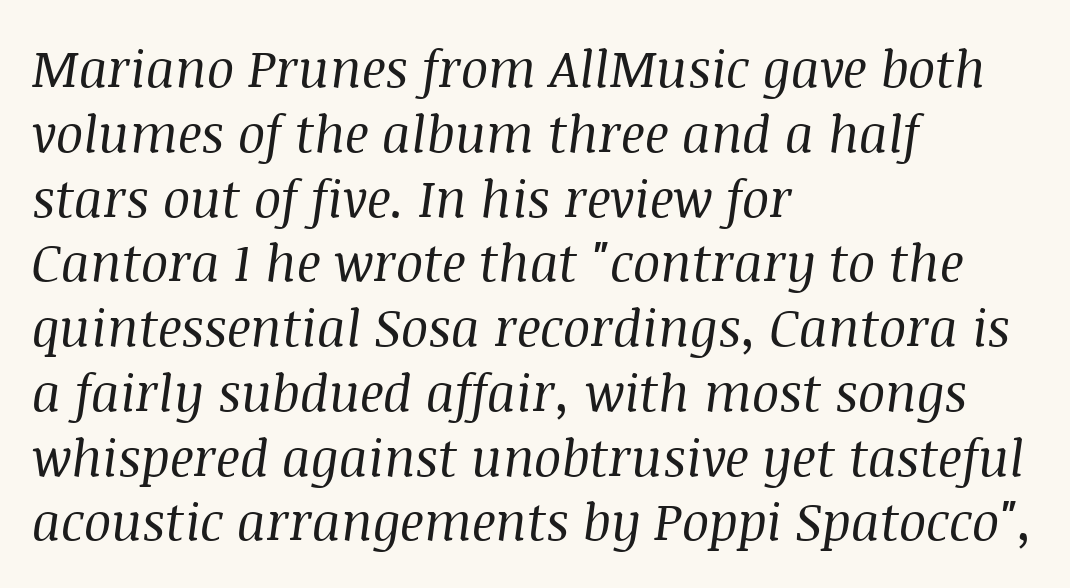
{"serif": "yes", "italic": "yes", "lean": "right", "slant_degrees": 8, "bold": "no", "weight": "regular", "width": "normal", "stroke_contrast": "medium", "x_height": "large", "monospaced": "no", "underline": "no", "align": "left", "line_spacing": "normal", "line_spacing_ratio": 1.27, "letter_spacing": "normal", "letter_spacing_em": 0.0, "glyph_px": 51}
